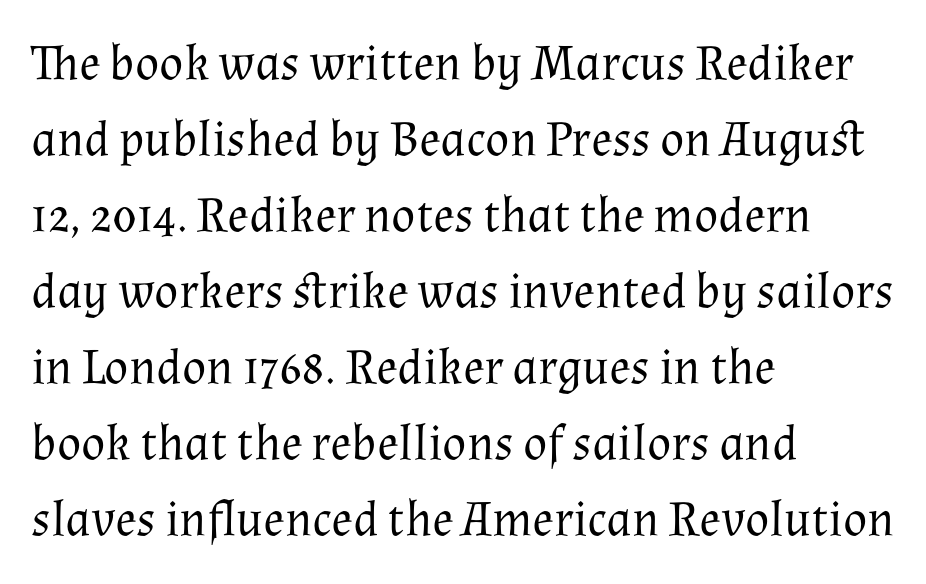
The image shows 50 px regular-weight serif type, upright; set left-aligned, normal line spacing (1.52x), normal letter spacing, not underlined; medium stroke contrast and a medium x-height.
